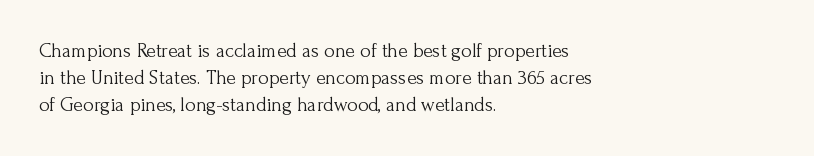
The text block is weighted toward the left margin, trailing off unevenly rightward. Summary of vertical rhythm: regular, with standard interline spacing. Spacing between characters is what you'd get straight out of the box. The letterforms sit at book weight or below.
